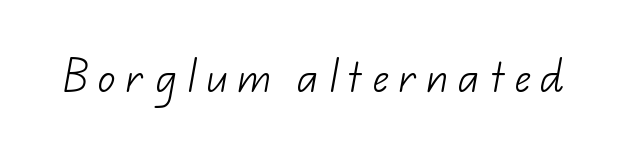
Q: Is the text bold? A: No.
Q: Is the typeface a serif or a sans-serif typeface? A: Sans-serif.
Q: Is the text underlined? A: No.
Q: Is the spacing between letters normal or unusually wide? A: Unusually wide.
Q: Width (condensed, normal, or wide)? A: Normal.
Q: Stroke contrast? A: Low.
Q: x-height? A: Small.
Q: Monospaced? A: No.
